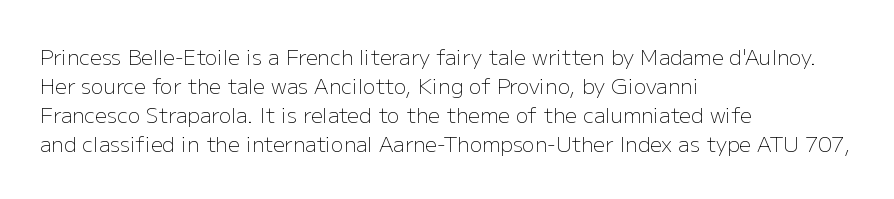
Letters rest on an invisible, unmarked baseline. Heaviness? Minimal to ordinary, like unemphasized prose. The rendering anchors every line to the left-hand side. The line-height multiplier appears to be the usual default.
